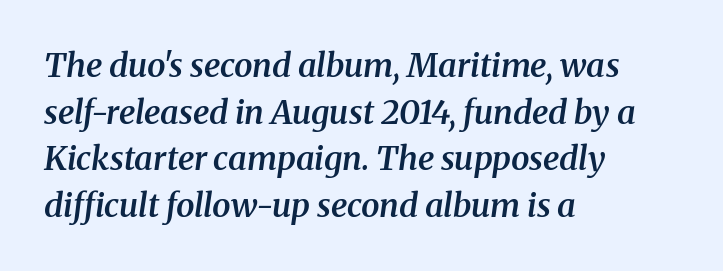
Serif or sans? Serif — the stroke terminals have little feet. The lettering tilts uniformly, giving the passage an italic look. The type is set solid horizontally, with unmodified tracking. You could not count columns in this text — the font is proportionally spaced. Decoration check: the copy has no underline. Typographic density is moderately raised because the face is semibold.
